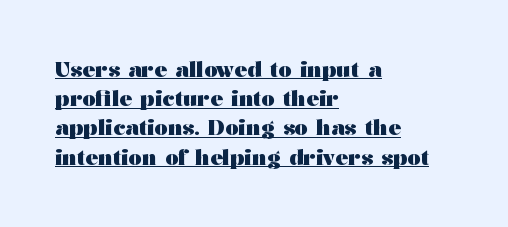
{"italic": "no", "bold": "yes", "underline": "yes", "align": "left", "line_spacing": "normal", "line_spacing_ratio": 1.39, "letter_spacing": "normal", "letter_spacing_em": 0.0, "glyph_px": 21}
